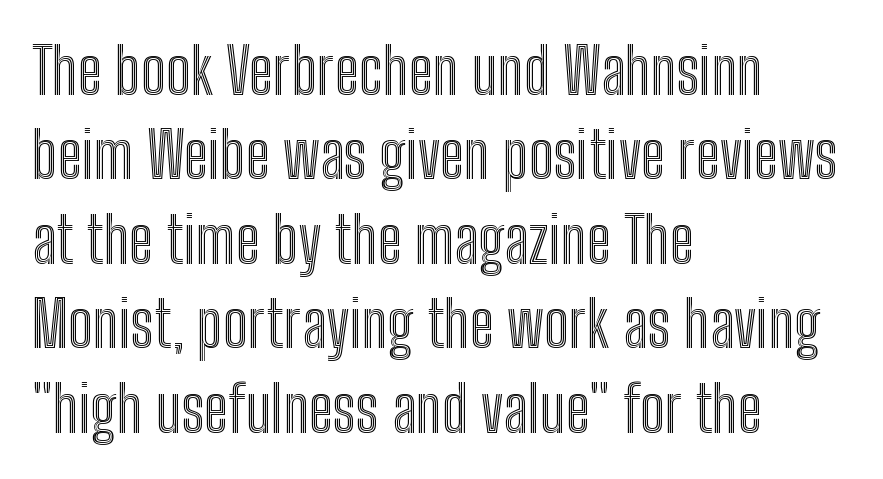
Q: Is the text italic (slanted)? A: No, it is upright.
Q: Is the text underlined? A: No.
Q: How is the paragraph aligned? A: Left-aligned.
Q: Is the spacing between letters normal or unusually wide? A: Normal.
Q: Is the spacing between lines tight, normal or loose? A: Normal.
Q: Width (condensed, normal, or wide)? A: Condensed.
Q: x-height? A: Medium.
Q: Monospaced? A: No.
